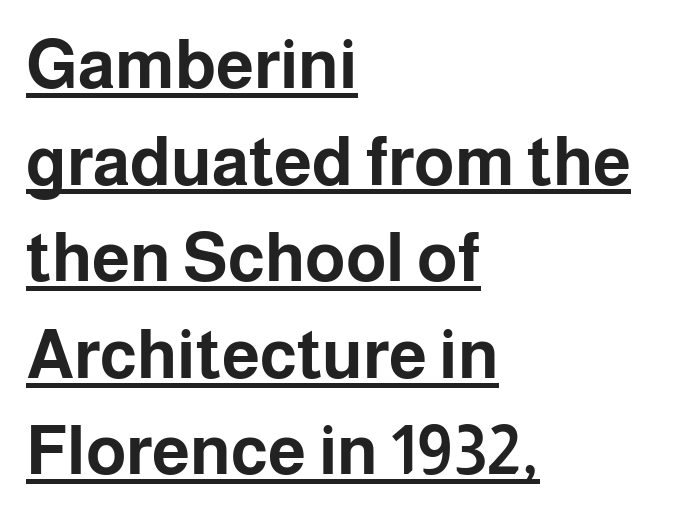
{"serif": "no", "italic": "no", "bold": "yes", "weight": "bold", "width": "normal", "stroke_contrast": "low", "x_height": "medium", "monospaced": "no", "underline": "yes", "align": "left", "line_spacing": "normal", "line_spacing_ratio": 1.42, "letter_spacing": "normal", "letter_spacing_em": 0.0, "glyph_px": 68}
